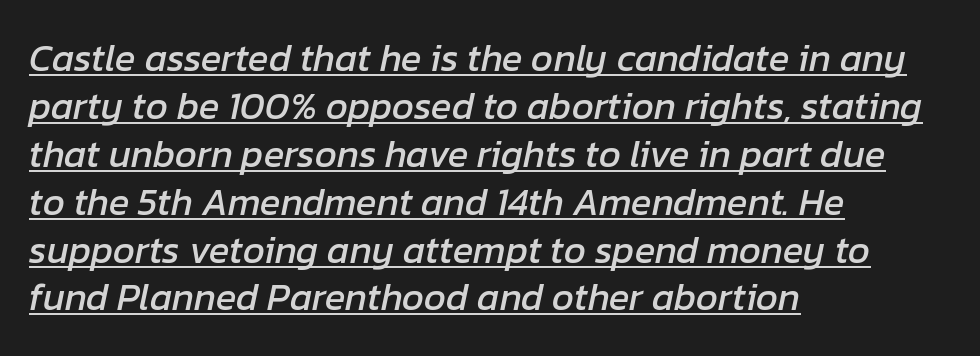
The ragged edge is on the right, which tells us the setting is flush left. The leading is moderate, giving the passage an even texture. These characters rest on top of a visible drawn line. Slant detected: the letters are inclined.
